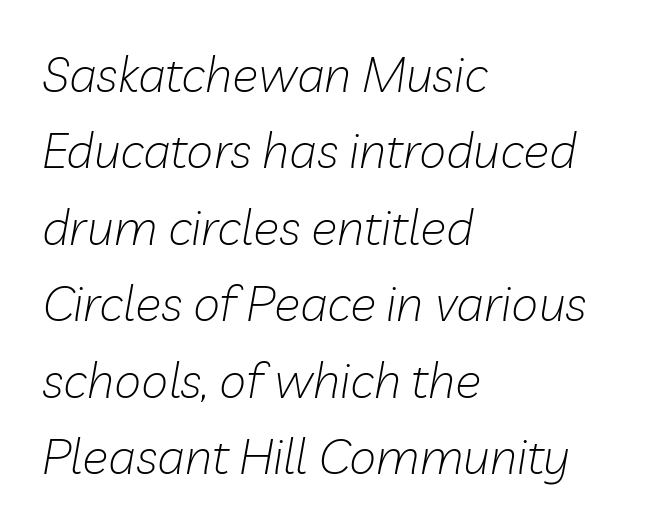
The image shows 49 px light type, italic (leaning right); set left-aligned, normal line spacing (1.56x), normal letter spacing, not underlined; low stroke contrast and a medium x-height.
